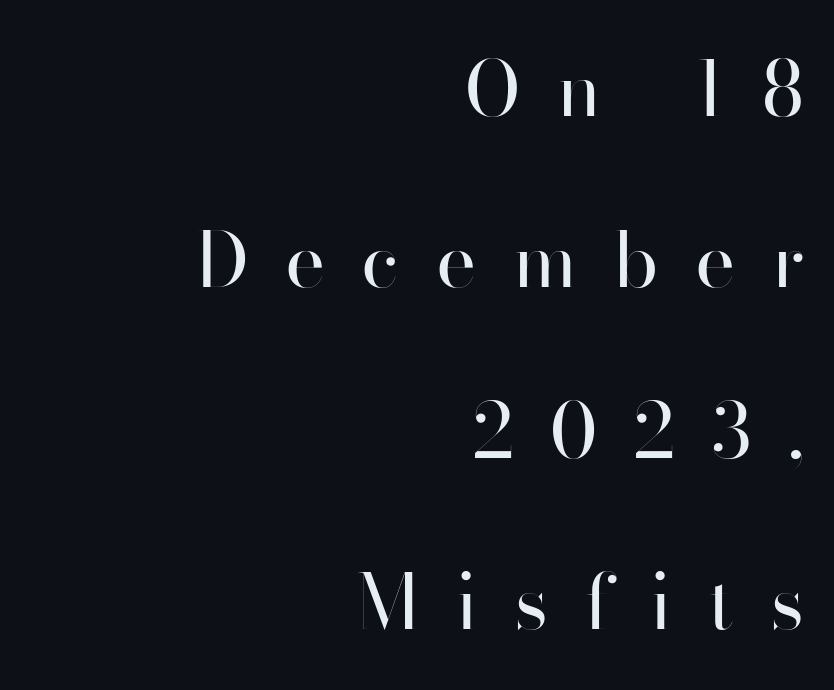
{"serif": "no", "italic": "no", "bold": "no", "weight": "regular", "width": "normal", "stroke_contrast": "high", "x_height": "small", "monospaced": "no", "underline": "no", "align": "right", "line_spacing": "loose", "line_spacing_ratio": 2.25, "letter_spacing": "wide", "letter_spacing_em": 0.48, "glyph_px": 76}
